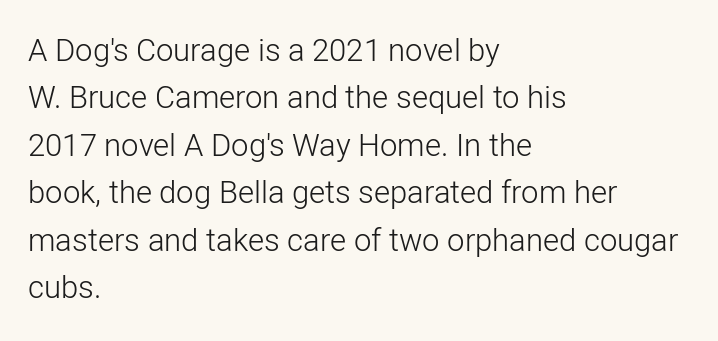
{"serif": "no", "italic": "no", "bold": "no", "weight": "light", "width": "normal", "stroke_contrast": "low", "x_height": "medium", "monospaced": "no", "underline": "no", "align": "left", "line_spacing": "normal", "line_spacing_ratio": 1.53, "letter_spacing": "normal", "letter_spacing_em": 0.0, "glyph_px": 31}
